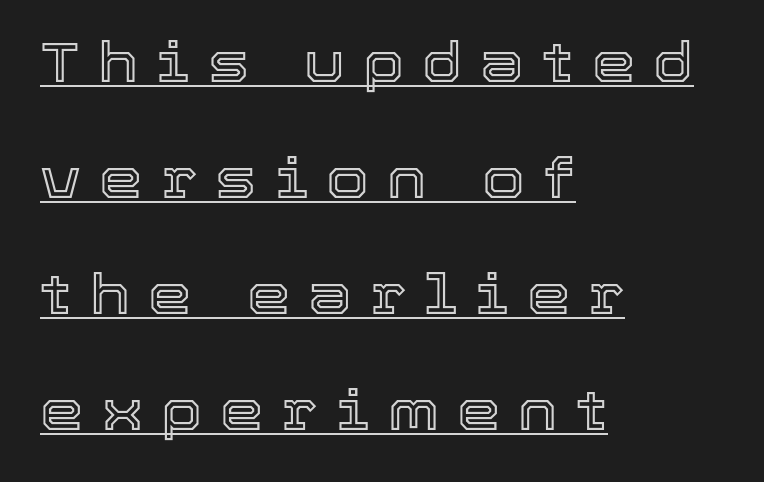
The image shows 55 px text type, upright; set left-aligned, loose line spacing (2.11x), unusually wide letter spacing (+0.33 em), underlined; a medium x-height.
